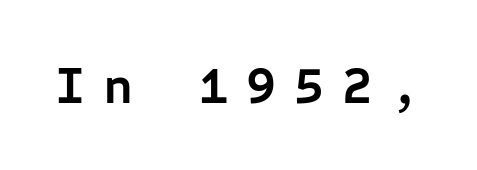
The passage shown is typed in a monospace face where columns stay perfectly aligned. Has an underline been added? It has not. These words are printed bold, with thick strokes throughout. Grotesque or geometric, the face here clearly has no serifs. Ascenders rise straight up at ninety degrees. Short note: letters widely spaced.
